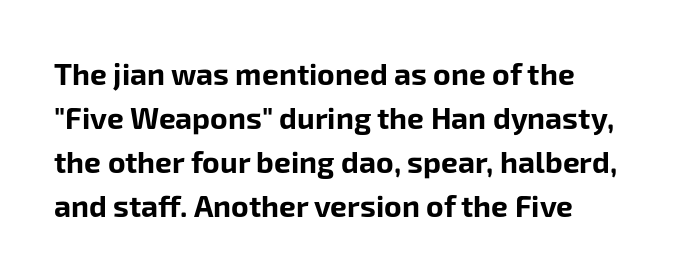
Only glyphs here, with clear space below each row. Compared with typical body copy, the letter spacing here is the same. In terms of weight, the rendering is a true, heavy bold. Does the type have serifs? No, each stem ends abruptly. The letters stand upright; this is a roman face.
